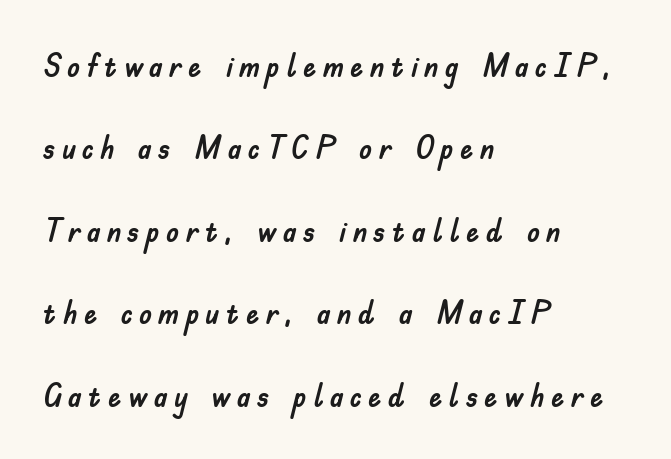
Q: Is the text italic (slanted)? A: Yes.
Q: Is the typeface a serif or a sans-serif typeface? A: Sans-serif.
Q: Is the text underlined? A: No.
Q: How is the paragraph aligned? A: Left-aligned.
Q: Is the spacing between lines tight, normal or loose? A: Loose.
Q: Width (condensed, normal, or wide)? A: Normal.
Q: Stroke contrast? A: Low.
Q: x-height? A: Small.
Q: Monospaced? A: No.
